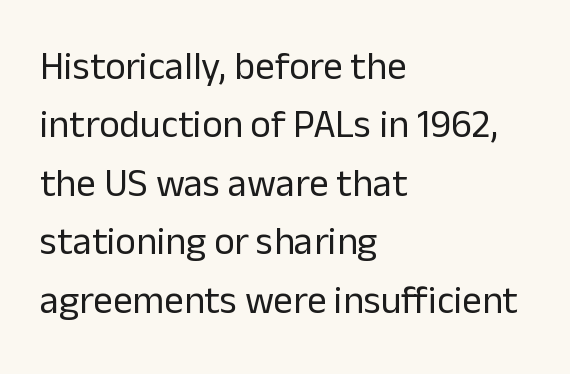
Q: Is the text bold? A: No.
Q: Is the text italic (slanted)? A: No, it is upright.
Q: Is the typeface a serif or a sans-serif typeface? A: Sans-serif.
Q: Is the text underlined? A: No.
Q: How is the paragraph aligned? A: Left-aligned.
Q: Is the spacing between letters normal or unusually wide? A: Normal.
Q: Is the spacing between lines tight, normal or loose? A: Normal.
Q: Width (condensed, normal, or wide)? A: Normal.
Q: Stroke contrast? A: Low.
Q: x-height? A: Medium.
Q: Monospaced? A: No.
